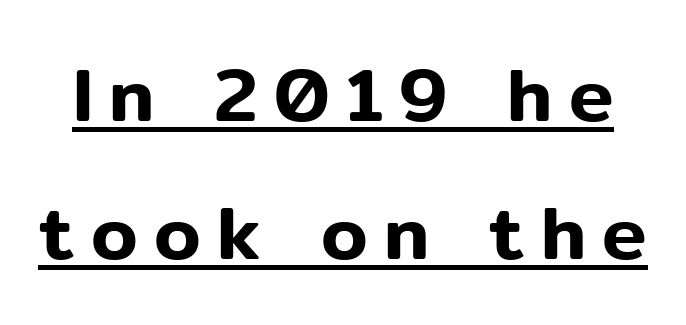
{"serif": "no", "italic": "no", "width": "normal", "stroke_contrast": "low", "x_height": "medium", "monospaced": "no", "underline": "yes", "line_spacing_ratio": 1.84, "letter_spacing": "wide", "letter_spacing_em": 0.22, "glyph_px": 75}
